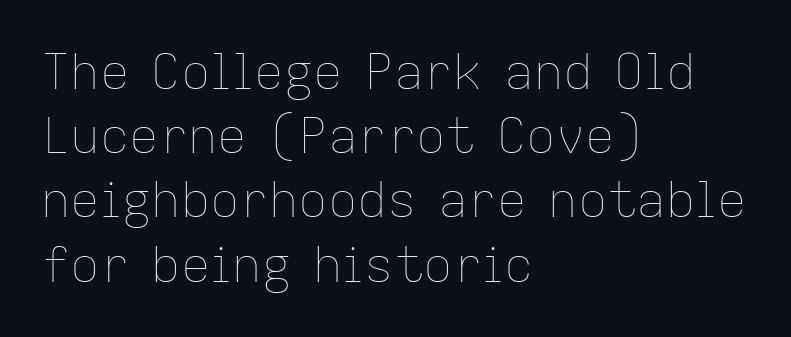
Q: Is the text bold? A: No.
Q: Is the text italic (slanted)? A: No, it is upright.
Q: Is the text underlined? A: No.
Q: How is the paragraph aligned? A: Left-aligned.
Q: Is the spacing between letters normal or unusually wide? A: Normal.
Q: Is the spacing between lines tight, normal or loose? A: Normal.
Q: Width (condensed, normal, or wide)? A: Normal.
Q: Stroke contrast? A: Low.
Q: x-height? A: Medium.
Q: Monospaced? A: No.
